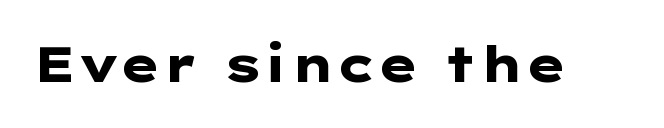
The strokes are fattened all the way to bold. The specimen omits any rule beneath the text block's lines. This rendering employs a face without finishing strokes, i.e., a sans-serif. The rendering keeps characters at their native spacing.
